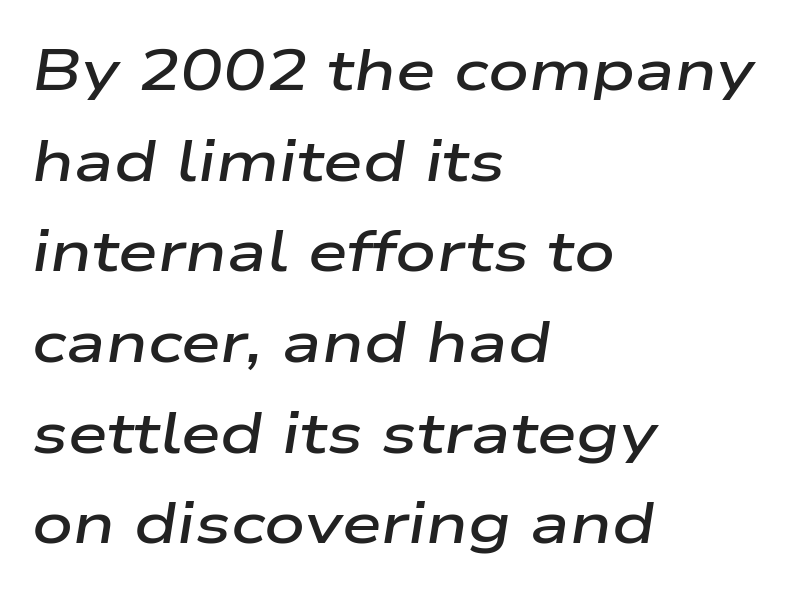
{"italic": "yes", "lean": "right", "slant_degrees": 9, "bold": "semi", "weight": "semibold", "width": "wide", "stroke_contrast": "low", "x_height": "medium", "monospaced": "no", "underline": "no", "align": "left", "line_spacing": "normal", "line_spacing_ratio": 1.59, "letter_spacing": "normal", "letter_spacing_em": 0.0, "glyph_px": 57}
